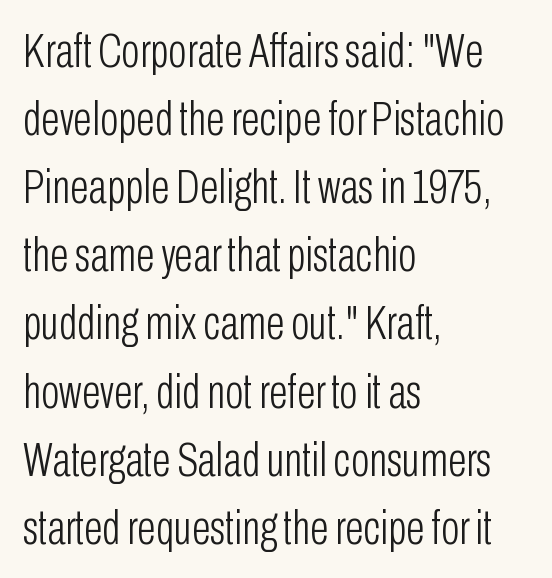
{"serif": "no", "italic": "no", "bold": "no", "weight": "light", "width": "condensed", "stroke_contrast": "low", "x_height": "medium", "monospaced": "no", "underline": "no", "align": "left", "line_spacing": "normal", "line_spacing_ratio": 1.39, "letter_spacing": "normal", "letter_spacing_em": 0.0, "glyph_px": 49}
